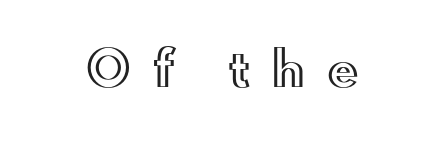
Varying glyph widths throughout — classic text-font behaviour. Nobody drew a line under any word here. The specimen reads as upright at a glance. There is plenty of visible air inserted between adjacent glyphs.
